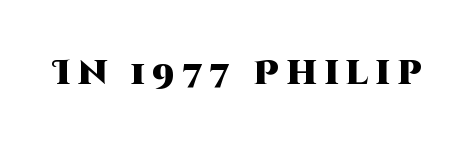
{"serif": "no", "italic": "no", "bold": "yes", "weight": "heavy", "width": "normal", "stroke_contrast": "high", "x_height": "large", "monospaced": "no", "underline": "no", "letter_spacing": "wide", "letter_spacing_em": 0.22, "glyph_px": 34}
